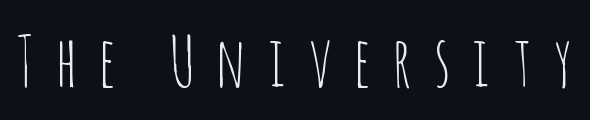
{"serif": "no", "italic": "no", "bold": "no", "weight": "thin", "width": "condensed", "stroke_contrast": "low", "x_height": "large", "monospaced": "no", "underline": "no", "letter_spacing": "wide", "letter_spacing_em": 0.32, "glyph_px": 69}
